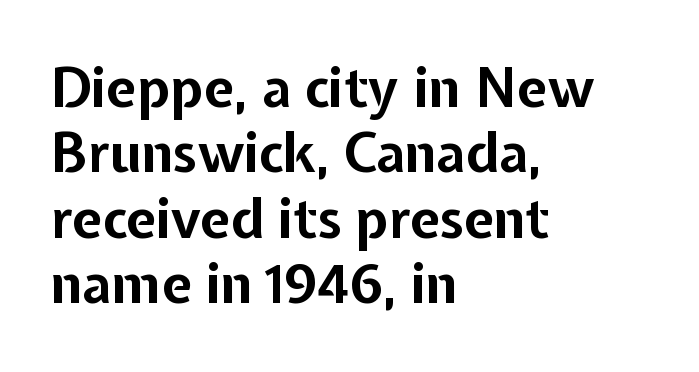
The image shows 54 px bold sans-serif type, upright; set left-aligned, line spacing 1.21x, normal letter spacing, not underlined; low stroke contrast and a medium x-height.
